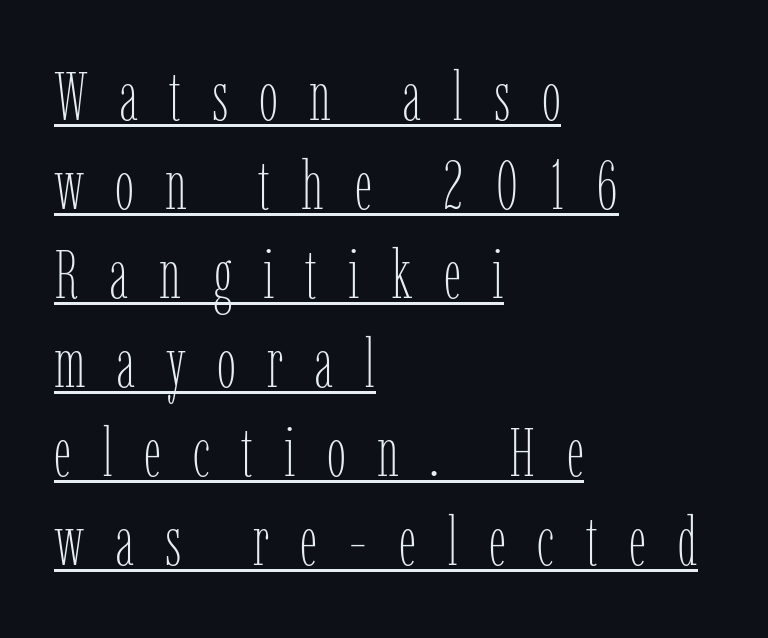
The image shows 69 px thin, condensed type, upright; set left-aligned, normal line spacing (1.29x), unusually wide letter spacing (+0.45 em), underlined; low stroke contrast and a medium x-height.
